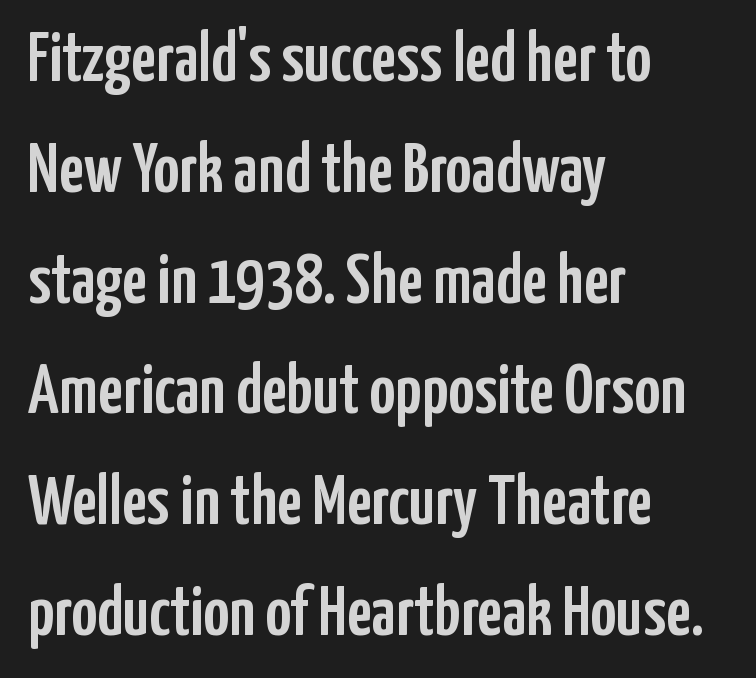
Q: Is the text italic (slanted)? A: No, it is upright.
Q: Is the typeface a serif or a sans-serif typeface? A: Sans-serif.
Q: Is the text underlined? A: No.
Q: How is the paragraph aligned? A: Left-aligned.
Q: Is the spacing between letters normal or unusually wide? A: Normal.
Q: Is the spacing between lines tight, normal or loose? A: Normal.
Q: Width (condensed, normal, or wide)? A: Condensed.
Q: Stroke contrast? A: Low.
Q: x-height? A: Medium.
Q: Monospaced? A: No.
